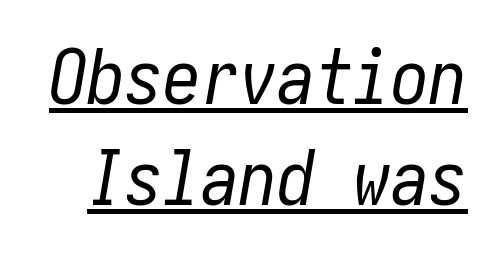
Does a line run under the words? Yes, clearly. The passage shown stacks its lines at a standard gap. Rendered with sloped, italic letterforms. Is the type heavy? It reads as light-to-regular instead. This sample uses plain, unmodified letter spacing.
